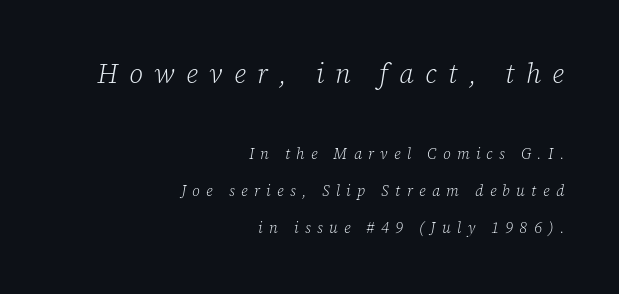
{"italic": "yes", "lean": "right", "slant_degrees": 12, "bold": "no", "underline": "no", "align": "right", "line_spacing": "loose", "line_spacing_ratio": 2.46, "letter_spacing": "wide", "letter_spacing_em": 0.42, "larger_block": "first", "size_ratio": 1.8, "glyph_px": 27}
